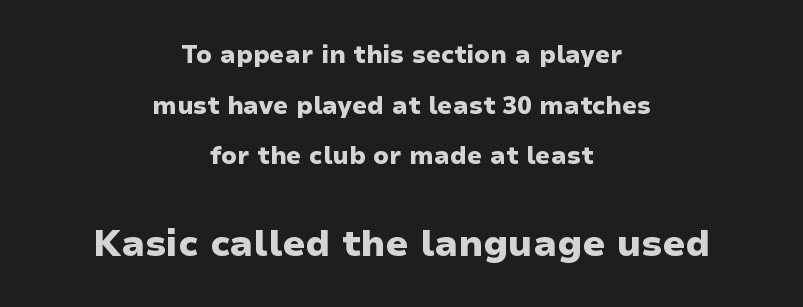
The passage shown is not underscored anywhere. Each letter's strokes conclude bluntly, with no projecting serifs. Glyph-to-glyph distance matches everyday printed text. Proportional: the letters do not fall into vertical columns. A typesetter would mark this as roman, not italic.
